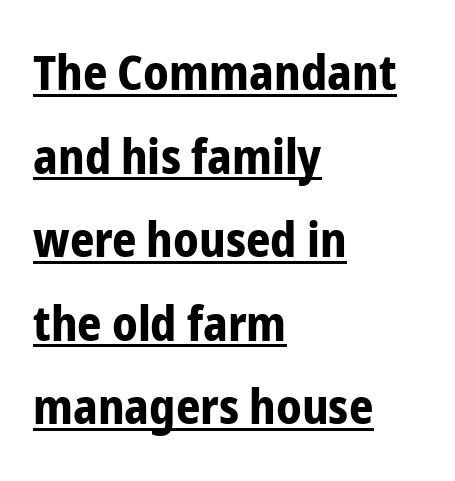
{"serif": "no", "italic": "no", "bold": "yes", "weight": "bold", "width": "condensed", "stroke_contrast": "low", "x_height": "medium", "monospaced": "no", "underline": "yes", "align": "left", "line_spacing_ratio": 1.74, "letter_spacing": "normal", "letter_spacing_em": 0.0, "glyph_px": 48}
